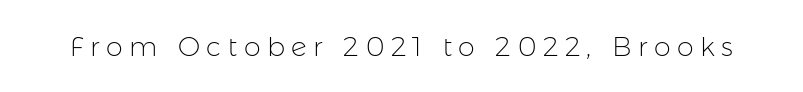
The image shows 27 px text type, upright; set unusually wide letter spacing (+0.24 em), not underlined.
